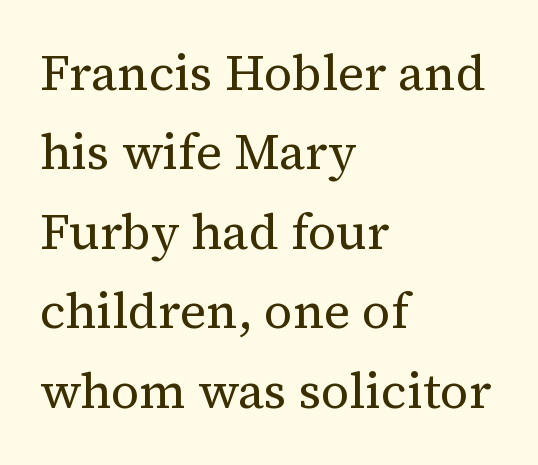
{"serif": "yes", "italic": "no", "bold": "no", "weight": "regular", "width": "normal", "stroke_contrast": "medium", "x_height": "medium", "monospaced": "no", "underline": "no", "align": "left", "line_spacing": "normal", "line_spacing_ratio": 1.59, "letter_spacing": "normal", "letter_spacing_em": 0.0, "glyph_px": 50}
